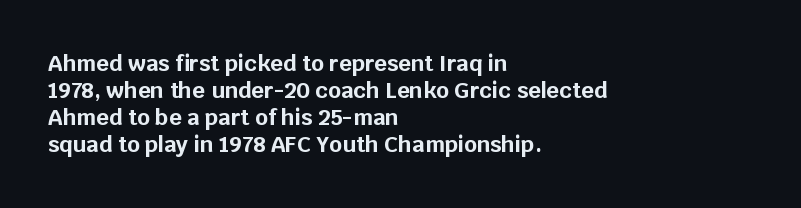
{"italic": "no", "bold": "yes", "underline": "no", "align": "left", "line_spacing_ratio": 1.23, "letter_spacing": "normal", "letter_spacing_em": 0.0, "glyph_px": 22}
